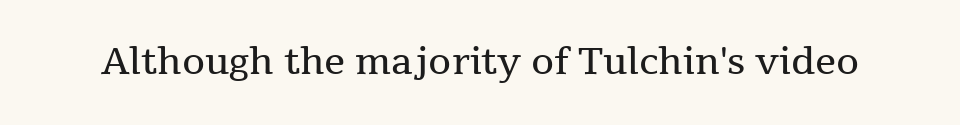
{"serif": "yes", "italic": "no", "bold": "no", "weight": "regular", "width": "normal", "stroke_contrast": "medium", "x_height": "medium", "monospaced": "no", "underline": "no", "letter_spacing": "normal", "letter_spacing_em": 0.0, "glyph_px": 37}
